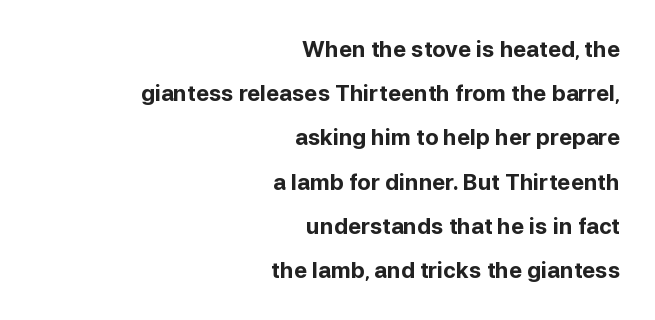
The image shows 22 px bold type, upright; set right-aligned, loose line spacing (2.01x), normal letter spacing, not underlined.
